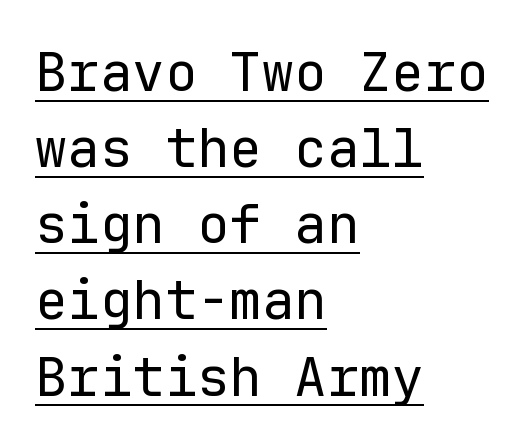
Q: Is the text bold? A: No.
Q: Is the text italic (slanted)? A: No, it is upright.
Q: Is the typeface a serif or a sans-serif typeface? A: Sans-serif.
Q: Is the text underlined? A: Yes.
Q: How is the paragraph aligned? A: Left-aligned.
Q: Is the spacing between letters normal or unusually wide? A: Normal.
Q: Is the spacing between lines tight, normal or loose? A: Normal.
Q: Width (condensed, normal, or wide)? A: Normal.
Q: Stroke contrast? A: Low.
Q: x-height? A: Medium.
Q: Monospaced? A: Yes.
